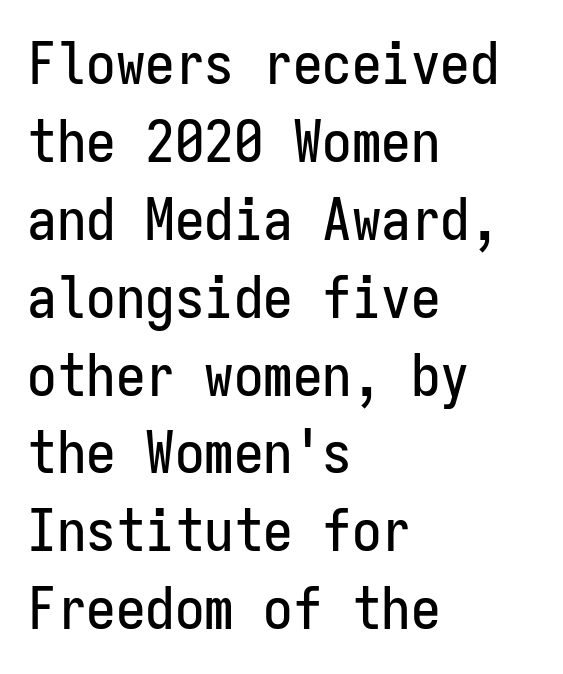
Typographically, this falls in the sans-serif category. Underline: absent. Words appear dense and cohesive because spacing is normal. Monospaced: the letters line up in strict vertical columns.
